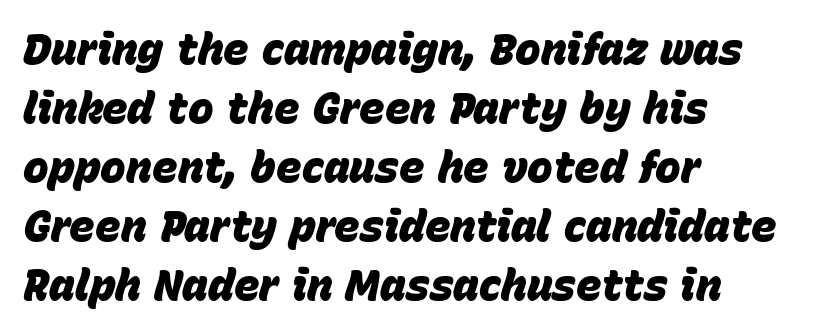
{"italic": "yes", "lean": "right", "slant_degrees": 15, "bold": "yes", "weight": "heavy", "width": "normal", "stroke_contrast": "low", "x_height": "large", "monospaced": "no", "underline": "no", "align": "left", "line_spacing": "normal", "line_spacing_ratio": 1.37, "letter_spacing": "normal", "letter_spacing_em": 0.0, "glyph_px": 43}
